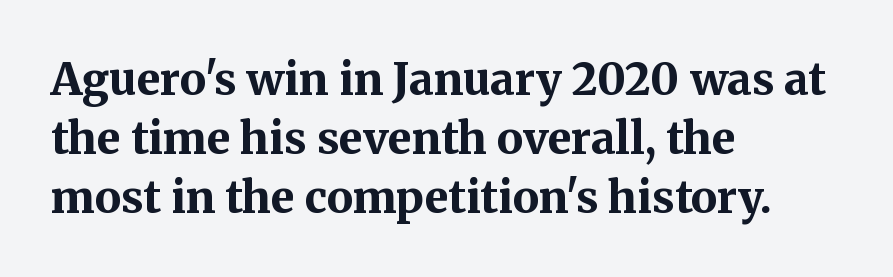
Q: Is the text bold? A: Yes.
Q: Is the text italic (slanted)? A: No, it is upright.
Q: Is the typeface a serif or a sans-serif typeface? A: Serif.
Q: Is the text underlined? A: No.
Q: How is the paragraph aligned? A: Left-aligned.
Q: Is the spacing between letters normal or unusually wide? A: Normal.
Q: Is the spacing between lines tight, normal or loose? A: Normal.
Q: Width (condensed, normal, or wide)? A: Normal.
Q: Stroke contrast? A: Medium.
Q: x-height? A: Medium.
Q: Monospaced? A: No.
